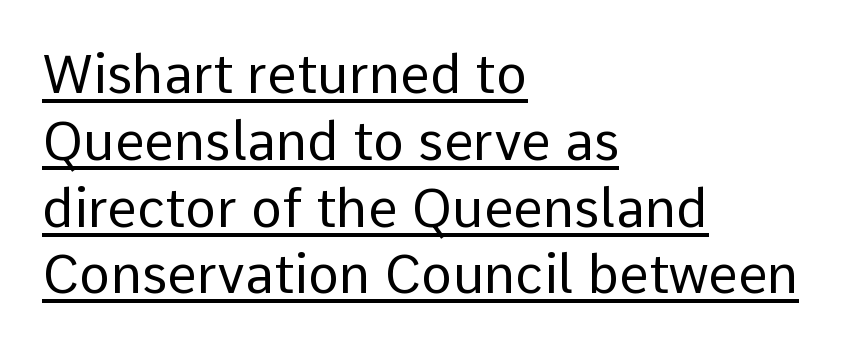
{"serif": "no", "italic": "no", "bold": "no", "weight": "regular", "width": "normal", "stroke_contrast": "low", "x_height": "medium", "monospaced": "no", "underline": "yes", "align": "left", "line_spacing": "normal", "line_spacing_ratio": 1.26, "letter_spacing": "normal", "letter_spacing_em": 0.0, "glyph_px": 53}
